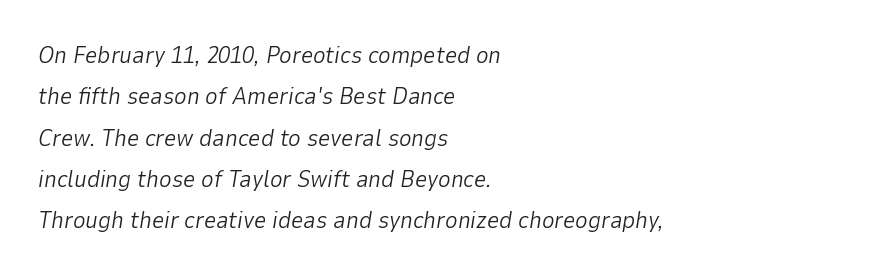
{"italic": "yes", "lean": "right", "slant_degrees": 9, "bold": "no", "underline": "no", "align": "left", "line_spacing_ratio": 1.72, "letter_spacing": "normal", "letter_spacing_em": 0.0, "glyph_px": 24}
